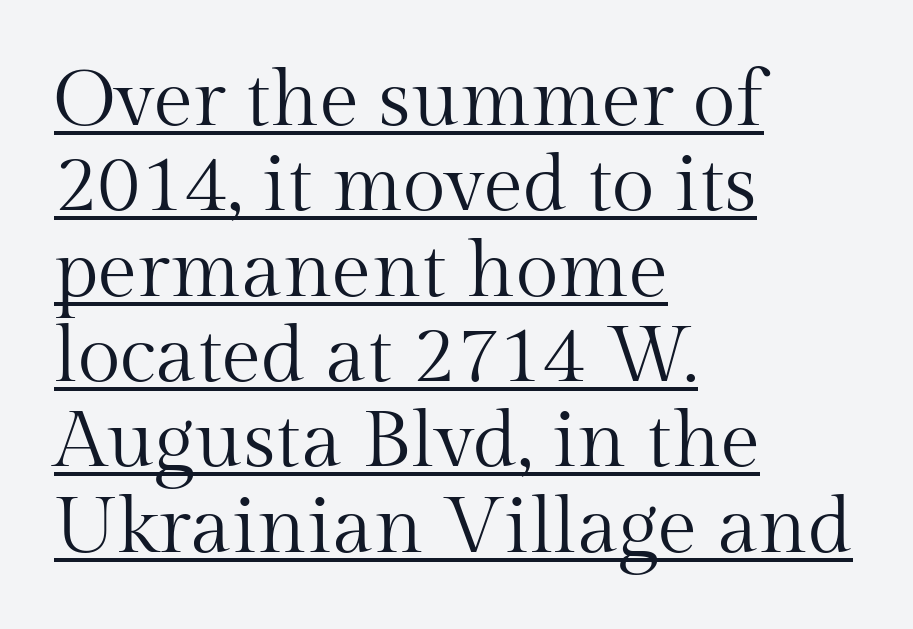
{"serif": "yes", "italic": "no", "bold": "no", "weight": "regular", "width": "normal", "stroke_contrast": "medium", "x_height": "medium", "monospaced": "no", "underline": "yes", "align": "left", "line_spacing": "tight", "line_spacing_ratio": 1.08, "letter_spacing": "normal", "letter_spacing_em": 0.0, "glyph_px": 79}
